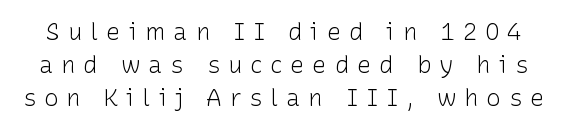
The image shows 24 px text type, upright; set normal line spacing (1.37x), unusually wide letter spacing (+0.33 em), not underlined.
